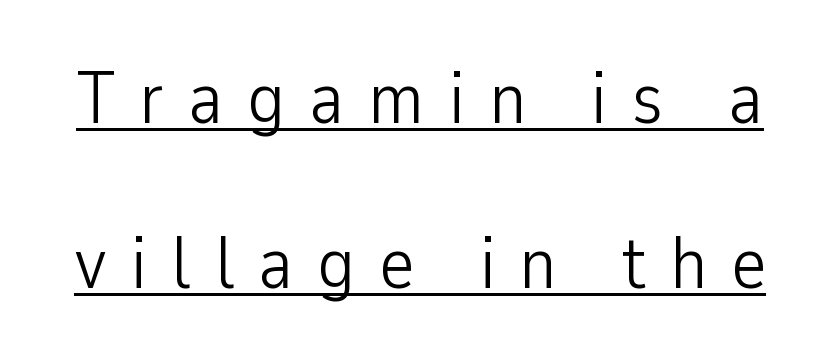
The image shows 75 px light, condensed sans-serif type, upright; set loose line spacing (2.2x), unusually wide letter spacing (+0.32 em), underlined; low stroke contrast and a medium x-height.
